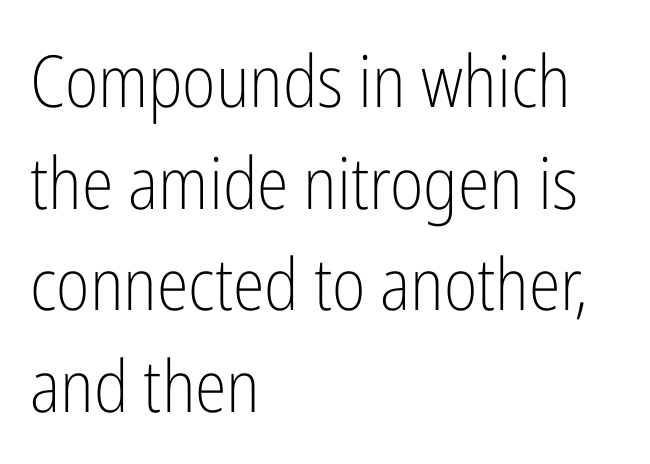
{"serif": "no", "italic": "no", "bold": "no", "weight": "light", "width": "condensed", "stroke_contrast": "low", "x_height": "medium", "monospaced": "no", "underline": "no", "align": "left", "line_spacing": "normal", "line_spacing_ratio": 1.41, "letter_spacing": "normal", "letter_spacing_em": 0.0, "glyph_px": 72}
